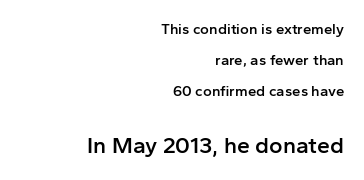
The image shows 23 px text type, upright; set right-aligned, loose line spacing (2.06x), normal letter spacing, not underlined; the second (bottom) block is 1.53x larger.
